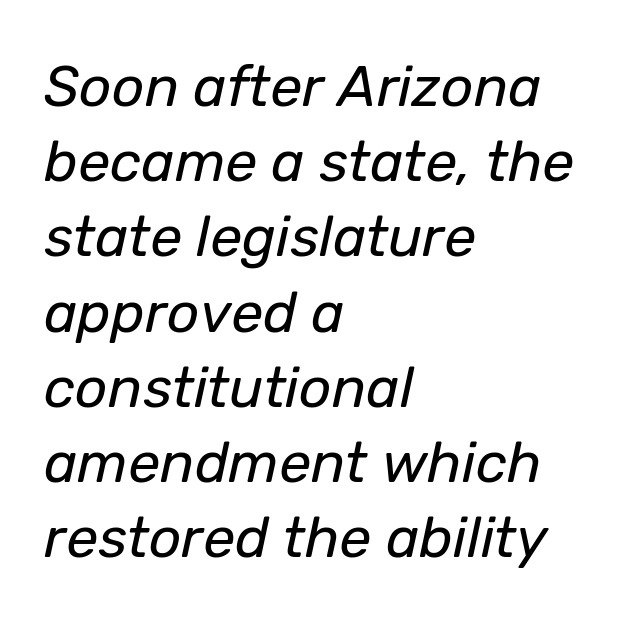
Nobody touched the tracking dial on this one. The lines in this sample share a left origin and differ only in where they stop. Does the leading feel generous? No, just average. Quick note: italic. Weight: not bold — regular or lighter. Underlining? Definitely not there.
